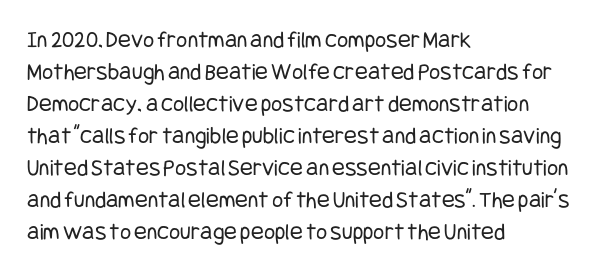
A bare baseline throughout the passage. Does the lettering tilt? It doesn't — this is upright. Leftover space on each line is placed entirely after the last word. Regarding leading, the lines here are spaced in the standard way. Inter-character spacing is left at the font's built-in metrics. Compared with a typical body face, this is equally light or lighter still.
